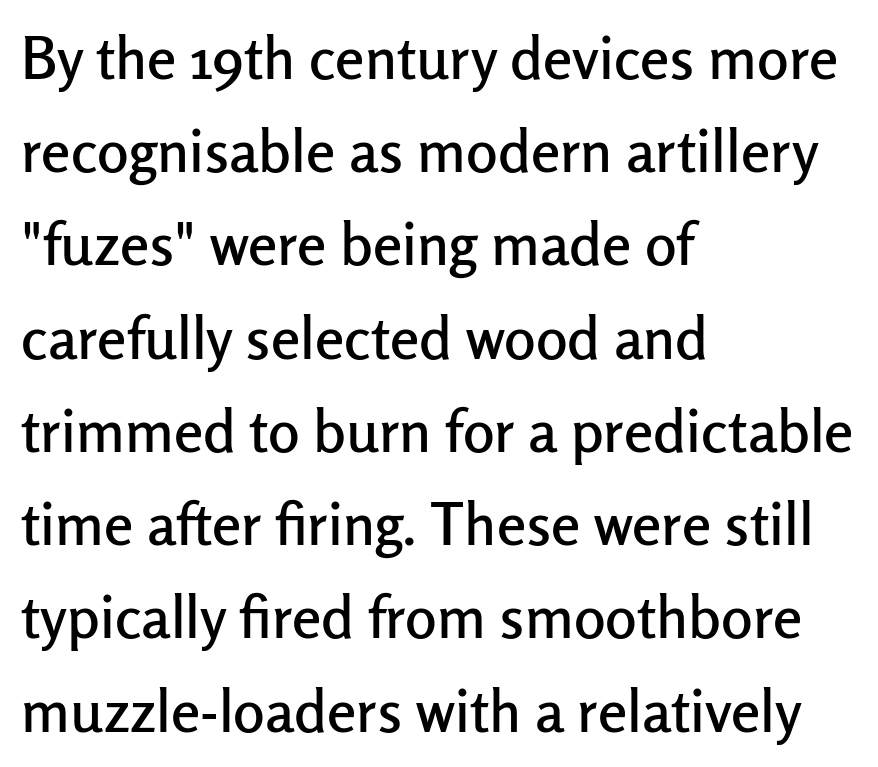
The image shows 59 px sans-serif type, upright; set left-aligned, normal line spacing (1.58x), normal letter spacing, not underlined; low stroke contrast and a medium x-height.
